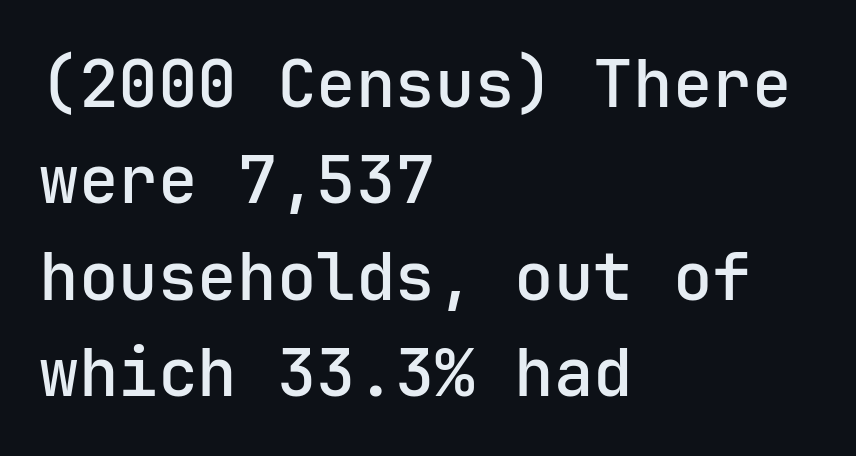
Q: Is the text bold? A: Semi-bold.
Q: Is the text italic (slanted)? A: No, it is upright.
Q: Is the typeface a serif or a sans-serif typeface? A: Sans-serif.
Q: Is the text underlined? A: No.
Q: How is the paragraph aligned? A: Left-aligned.
Q: Is the spacing between letters normal or unusually wide? A: Normal.
Q: Is the spacing between lines tight, normal or loose? A: Normal.
Q: Width (condensed, normal, or wide)? A: Normal.
Q: Stroke contrast? A: Low.
Q: x-height? A: Medium.
